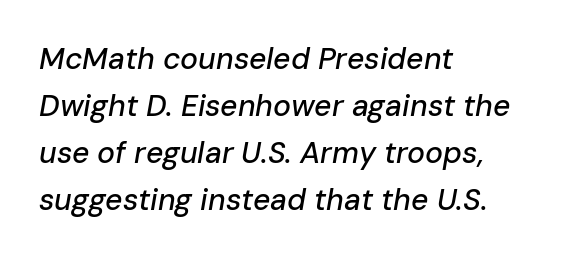
The image shows 30 px text type, italic (leaning right); set left-aligned, normal line spacing (1.57x), normal letter spacing, not underlined; low stroke contrast and a medium x-height.
